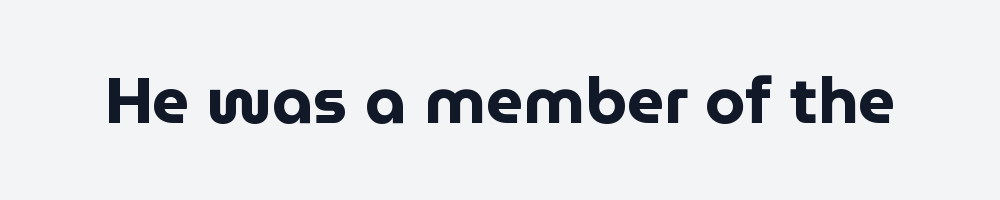
{"serif": "no", "italic": "no", "bold": "yes", "weight": "bold", "width": "normal", "stroke_contrast": "low", "x_height": "medium", "monospaced": "no", "underline": "no", "letter_spacing": "normal", "letter_spacing_em": 0.0, "glyph_px": 65}
